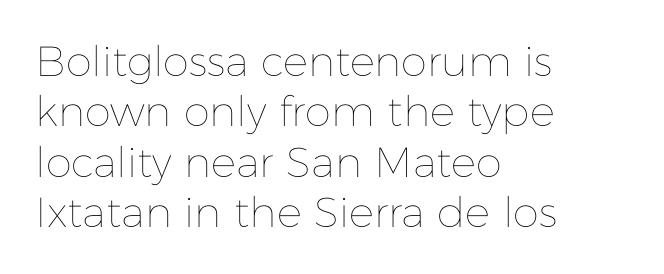
Q: Is the text bold? A: No.
Q: Is the text italic (slanted)? A: No, it is upright.
Q: Is the text underlined? A: No.
Q: How is the paragraph aligned? A: Left-aligned.
Q: Is the spacing between letters normal or unusually wide? A: Normal.
Q: Width (condensed, normal, or wide)? A: Normal.
Q: Stroke contrast? A: Low.
Q: x-height? A: Medium.
Q: Monospaced? A: No.
